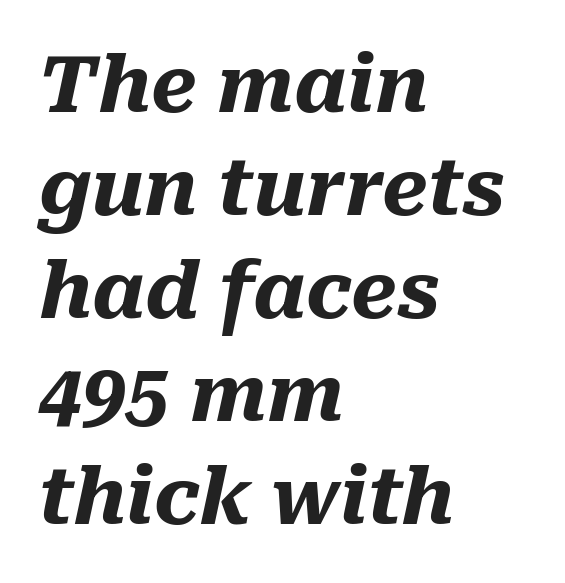
The face used here is rendered with its standard letterfit. The passage shown is not underscored anywhere. Layout note: lines flush left. A typesetter would mark this as italic. Every letter is thick-stroked: bold, no question.
